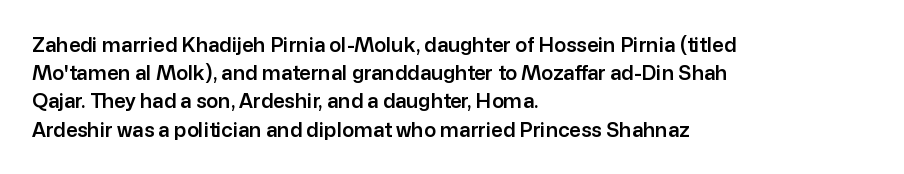
{"italic": "no", "underline": "no", "align": "left", "line_spacing": "normal", "line_spacing_ratio": 1.41, "letter_spacing": "normal", "letter_spacing_em": 0.0, "glyph_px": 20}
